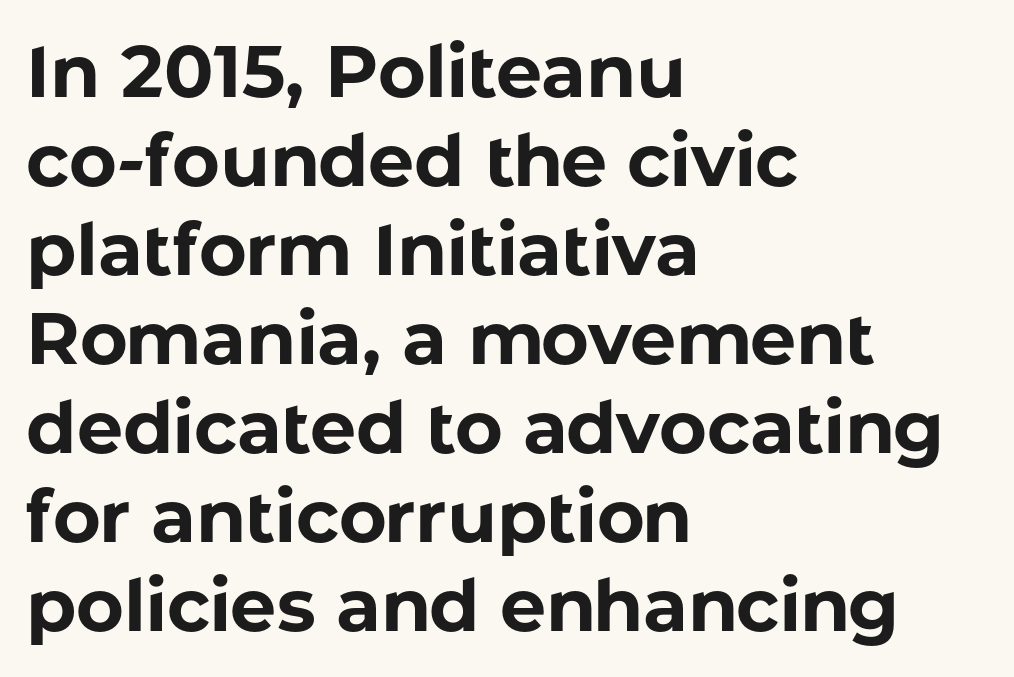
Notice how the stems are strictly vertical — no italics here. The face used here is proportionally spaced, like ordinary book or web type. The sample has been set heavy, in full bold. Bare-footed words on every line.
